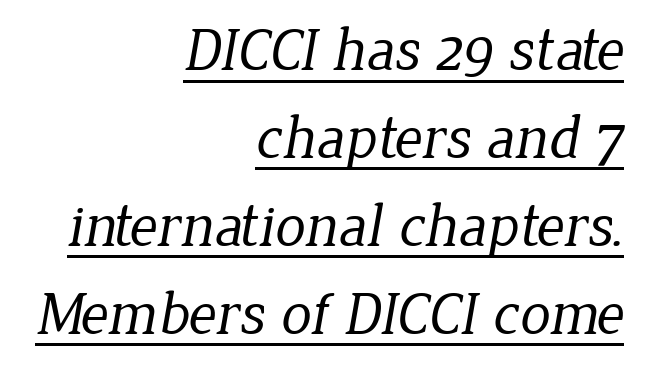
The image shows 61 px regular-weight serif type; set right-aligned, normal line spacing (1.44x), normal letter spacing, underlined; low stroke contrast and a medium x-height.
